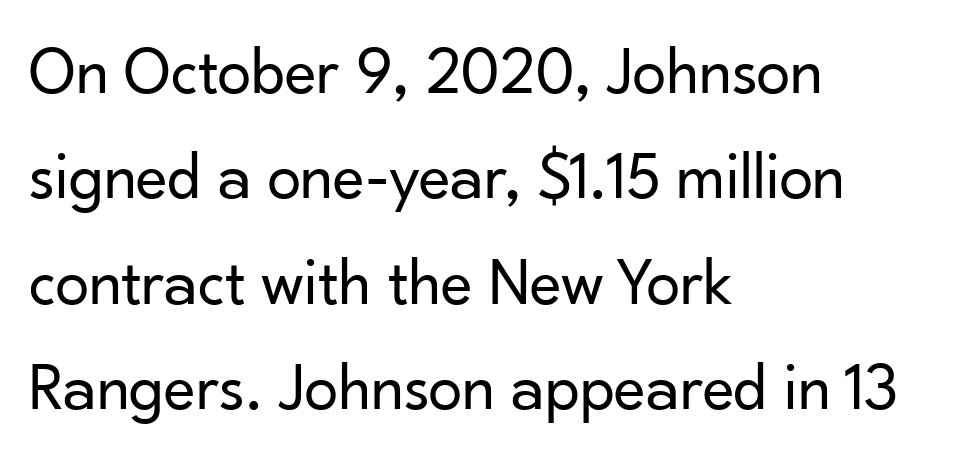
The image shows 68 px regular-weight sans-serif type, upright; set left-aligned, normal line spacing (1.55x), normal letter spacing, not underlined; low stroke contrast and a small x-height.
